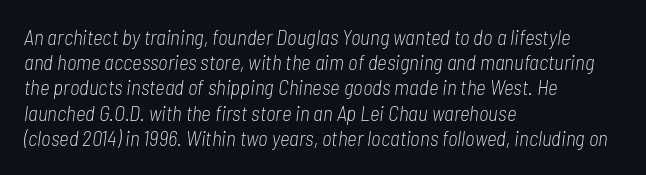
The image shows 21 px text type, italic (leaning right); set left-aligned, line spacing 1.2x, normal letter spacing, not underlined.
